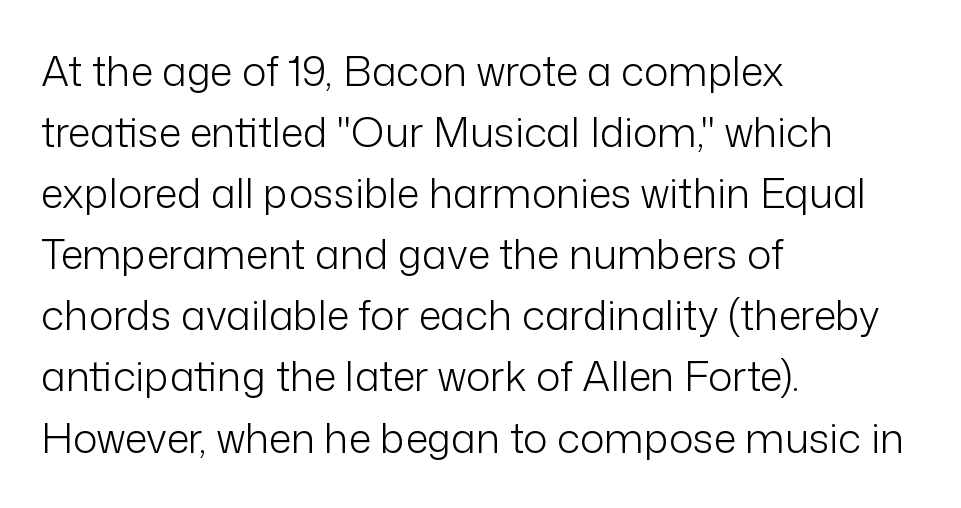
The image shows 41 px light sans-serif type, upright; set left-aligned, normal line spacing (1.49x), normal letter spacing, not underlined; low stroke contrast and a medium x-height.
